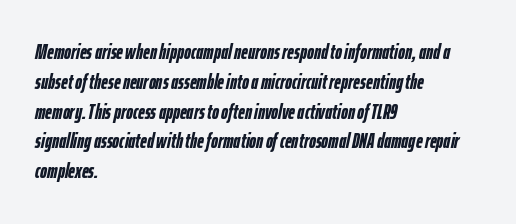
The image shows 21 px bold type, italic (leaning right); set left-aligned, normal line spacing (1.42x), normal letter spacing, not underlined.
